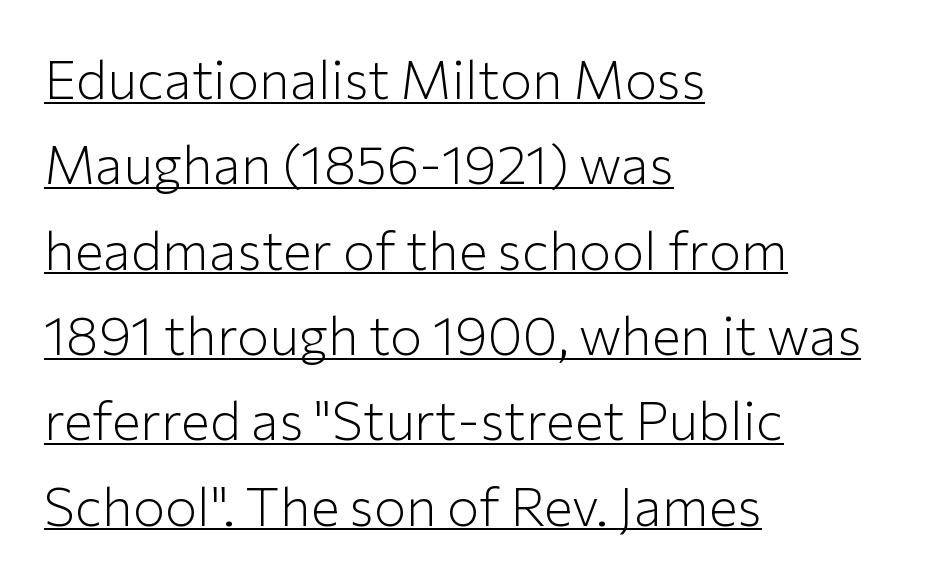
{"serif": "no", "italic": "no", "bold": "no", "weight": "light", "width": "normal", "stroke_contrast": "low", "x_height": "medium", "monospaced": "no", "underline": "yes", "align": "left", "line_spacing": "normal", "line_spacing_ratio": 1.58, "letter_spacing": "normal", "letter_spacing_em": 0.0, "glyph_px": 54}
